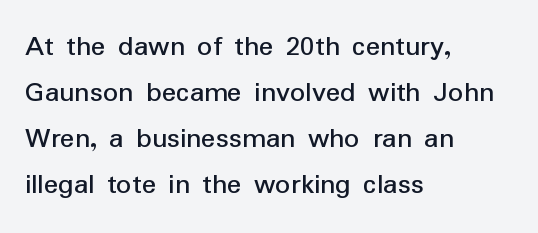
The image shows 30 px sans-serif type, upright; set left-aligned, normal line spacing (1.53x), normal letter spacing, not underlined; low stroke contrast and a medium x-height.
